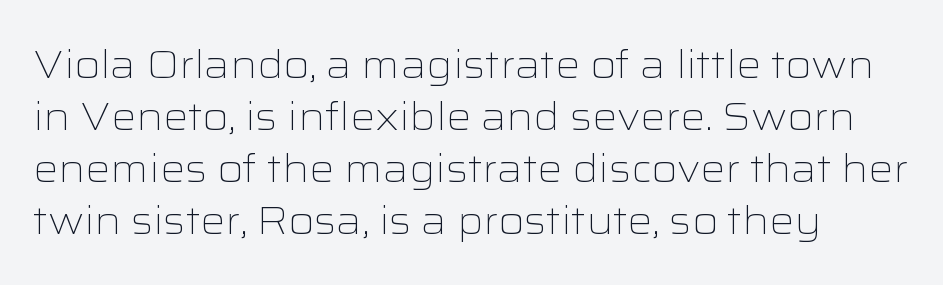
If you measured baseline to baseline, you'd find a middling distance. This sample is left-justified, so line endings fall wherever the words run out. Ink coverage per letter is moderate at most. Any mark beneath the type? The region is blank. The face used here is rendered with its standard letterfit. Examine the stroke ends and you'll find no serifs.
